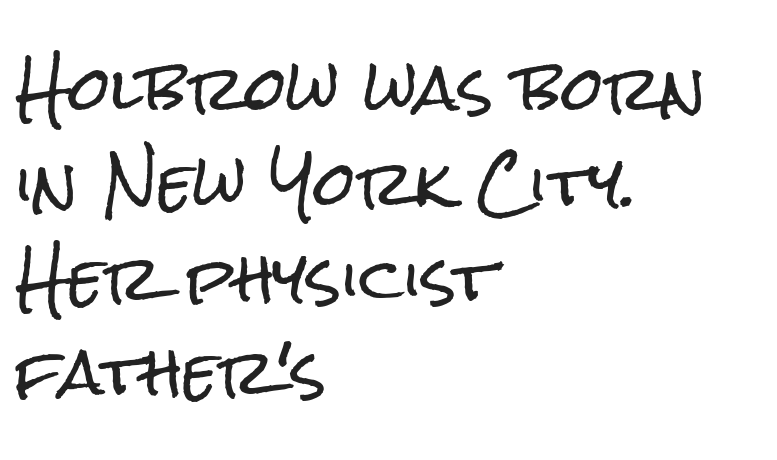
Where is the straight margin? On the left. The letterforms sit shoulder to shoulder at normal distance. This sample keeps an unexceptional amount of space between lines. The letters carry no serifs — their stems end cleanly without finishing strokes. Italic: no, the glyphs are upright roman. This sample has the flowing, uneven cadence of proportional lettering.
